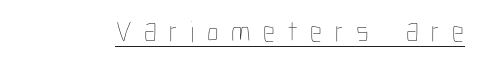
The lettering holds an erect, upright posture throughout. Vertical stems look standard width or narrower in stroke. This sample has the flowing, uneven cadence of proportional lettering. A baseline rule has been typeset under these characters. Loose tracking; the words dissolve into strings of separated letters.
